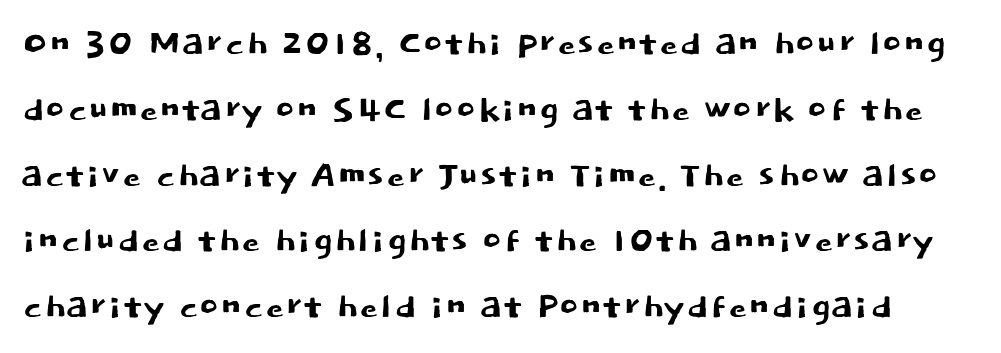
You could not count columns in this text — the font is proportionally spaced. The words here are not underlined. Is there any slant? The stems are plumb. The gaps between neighbouring characters are ordinary and unremarkable. What's the leading like? Ordinary, nothing unusual.
